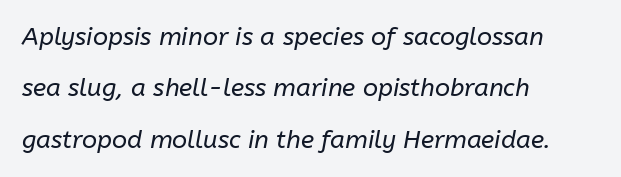
{"italic": "yes", "lean": "right", "slant_degrees": 10, "bold": "no", "underline": "no", "align": "left", "line_spacing": "loose", "line_spacing_ratio": 2.06, "letter_spacing": "normal", "letter_spacing_em": 0.0, "glyph_px": 25}
